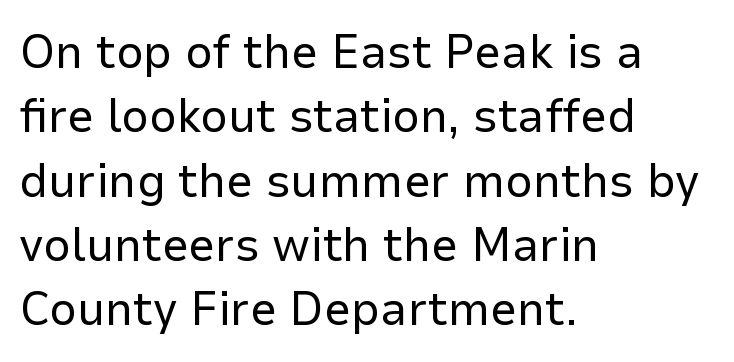
{"serif": "no", "italic": "no", "bold": "no", "weight": "regular", "width": "normal", "stroke_contrast": "low", "x_height": "medium", "monospaced": "no", "underline": "no", "align": "left", "line_spacing": "normal", "line_spacing_ratio": 1.34, "letter_spacing": "normal", "letter_spacing_em": 0.0, "glyph_px": 48}
